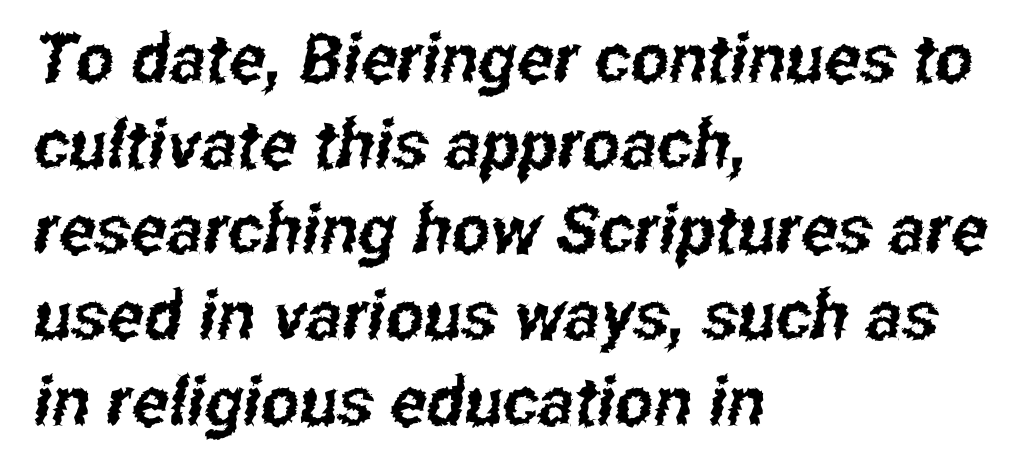
{"serif": "no", "width": "condensed", "stroke_contrast": "low", "x_height": "medium", "monospaced": "no", "underline": "no", "align": "left", "line_spacing": "normal", "line_spacing_ratio": 1.26, "letter_spacing": "normal", "letter_spacing_em": 0.0, "glyph_px": 68}
